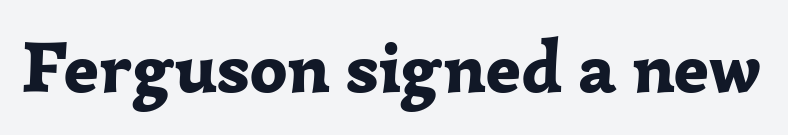
Q: Is the text bold? A: Yes.
Q: Is the text italic (slanted)? A: No, it is upright.
Q: Is the typeface a serif or a sans-serif typeface? A: Serif.
Q: Is the text underlined? A: No.
Q: Is the spacing between letters normal or unusually wide? A: Normal.
Q: Width (condensed, normal, or wide)? A: Normal.
Q: Stroke contrast? A: Low.
Q: x-height? A: Medium.
Q: Monospaced? A: No.
